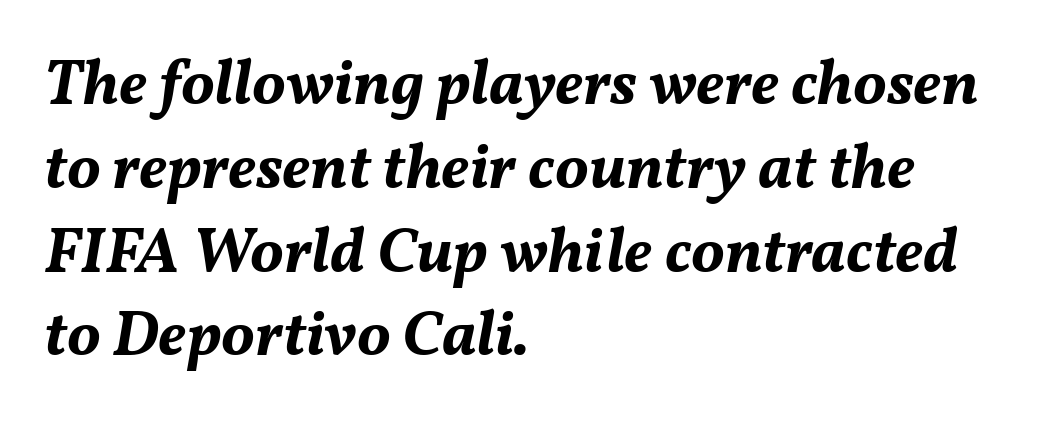
Its strokes are broad and dark, the hallmark of bold type. Note the varied advance widths — an 'i' is clearly narrower than an 'm'. Inter-character spacing is left at the font's built-in metrics. This rendering uses left alignment, leaving the right contour irregular.
